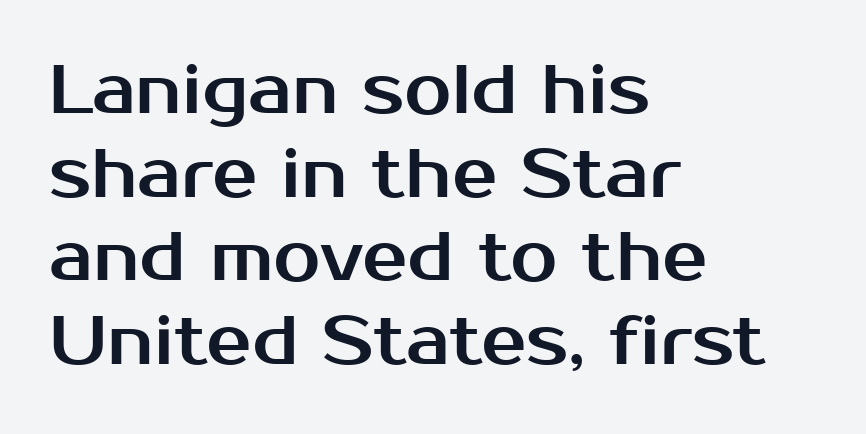
The baseline area is clear. The specimen reads as upright at a glance. Type style note: lacks serifs. This sample uses plain, unmodified letter spacing. Do the characters align in a grid? No, the font is proportional.
